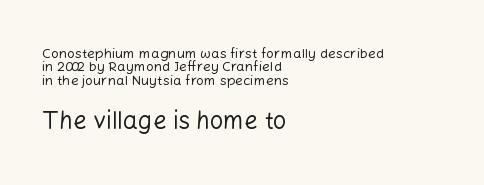
The image shows 24 px text type, upright; set left-aligned, tight line spacing (0.96x), normal letter spacing, not underlined; the second (bottom) block is 1.71x larger.
